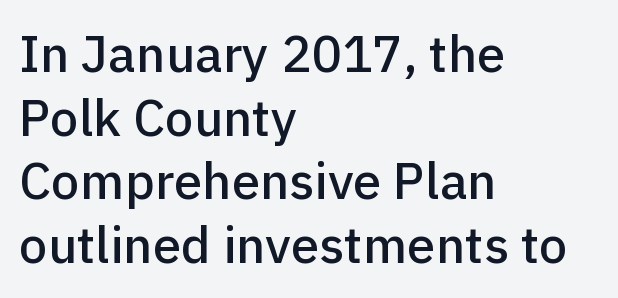
Q: Is the text italic (slanted)? A: No, it is upright.
Q: Is the typeface a serif or a sans-serif typeface? A: Sans-serif.
Q: Is the text underlined? A: No.
Q: How is the paragraph aligned? A: Left-aligned.
Q: Is the spacing between letters normal or unusually wide? A: Normal.
Q: Is the spacing between lines tight, normal or loose? A: Normal.
Q: Width (condensed, normal, or wide)? A: Normal.
Q: Stroke contrast? A: Low.
Q: x-height? A: Medium.
Q: Monospaced? A: No.
